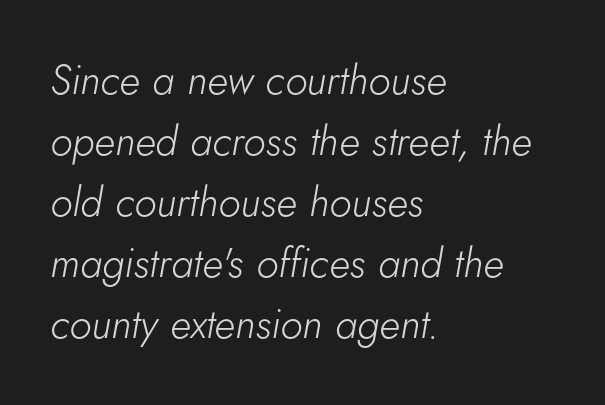
The image shows 41 px light type, italic (leaning right); set left-aligned, normal line spacing (1.49x), normal letter spacing, not underlined; low stroke contrast and a small x-height.
